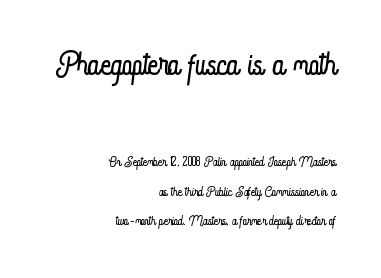
Q: Is the text bold? A: No.
Q: Is the text underlined? A: No.
Q: How is the paragraph aligned? A: Right-aligned.
Q: Is the spacing between letters normal or unusually wide? A: Normal.
Q: Is the spacing between lines tight, normal or loose? A: Normal.
Q: Which block of text is set in a larger size, the first (top) or the second (bottom)? A: The first (top) one.
Q: Width (condensed, normal, or wide)? A: Condensed.
Q: Stroke contrast? A: Low.
Q: x-height? A: Small.
Q: Monospaced? A: No.
